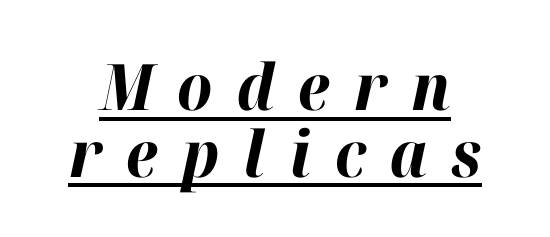
The image shows 64 px bold type, italic (leaning right); set tight line spacing (1.04x), unusually wide letter spacing (+0.38 em), underlined; high stroke contrast and a medium x-height.
